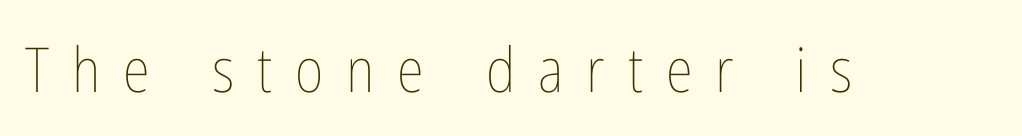
Q: Is the text bold? A: No.
Q: Is the text italic (slanted)? A: No, it is upright.
Q: Is the text underlined? A: No.
Q: Is the spacing between letters normal or unusually wide? A: Unusually wide.
Q: Width (condensed, normal, or wide)? A: Condensed.
Q: Stroke contrast? A: Low.
Q: x-height? A: Medium.
Q: Monospaced? A: No.
